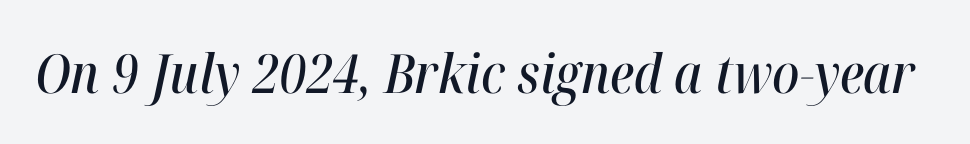
{"italic": "yes", "lean": "right", "slant_degrees": 12, "width": "condensed", "stroke_contrast": "high", "x_height": "medium", "monospaced": "no", "underline": "no", "letter_spacing": "normal", "letter_spacing_em": 0.0, "glyph_px": 54}
